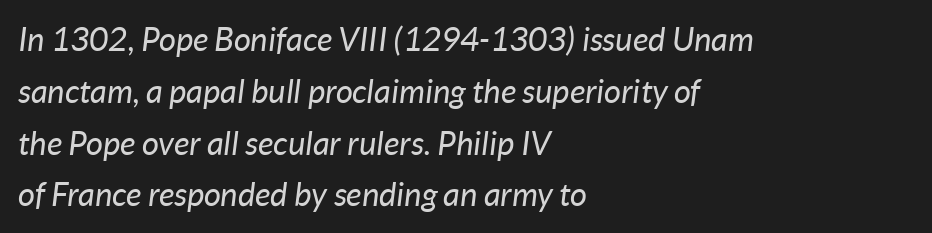
Where is the straight margin? On the left. Stems and bowls with no extra thickness — not bold. The whole block is typeset with a tilt. Do the characters align in a grid? No, the font is proportional. Nobody drew a line under any word here.
